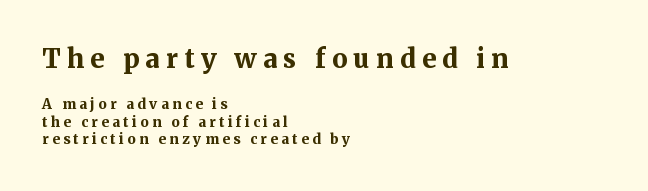
Q: Is the text bold? A: Yes.
Q: Is the text italic (slanted)? A: No, it is upright.
Q: Is the text underlined? A: No.
Q: How is the paragraph aligned? A: Left-aligned.
Q: Is the spacing between letters normal or unusually wide? A: Unusually wide.
Q: Is the spacing between lines tight, normal or loose? A: Normal.
Q: Which block of text is set in a larger size, the first (top) or the second (bottom)? A: The first (top) one.
